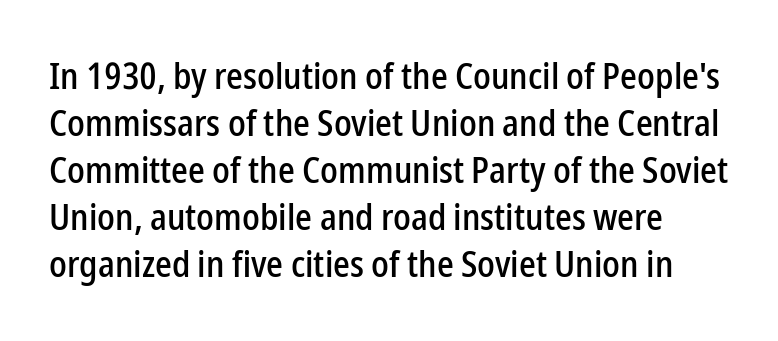
Letter spacing: default. These lines are rendered in a variable-pitch font. You can tell it's not italic because the verticals are truly vertical. Honestly, there is no underline to notice here at all.
